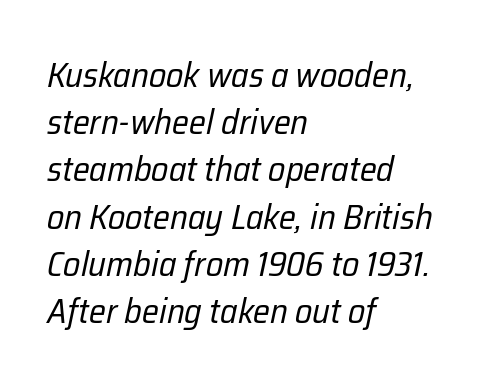
{"italic": "yes", "lean": "right", "slant_degrees": 12, "bold": "no", "weight": "regular", "width": "condensed", "stroke_contrast": "low", "x_height": "medium", "monospaced": "no", "underline": "no", "align": "left", "line_spacing": "normal", "line_spacing_ratio": 1.35, "letter_spacing": "normal", "letter_spacing_em": 0.0, "glyph_px": 35}
